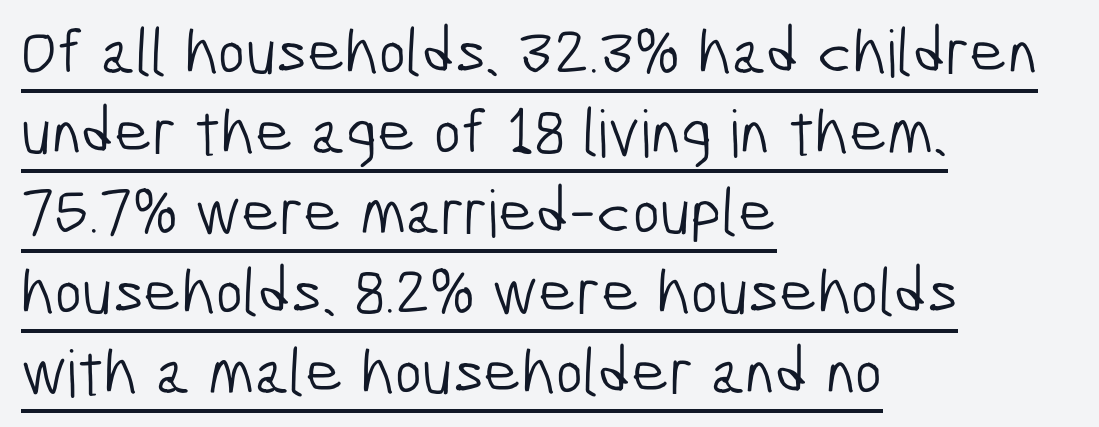
{"serif": "no", "bold": "no", "weight": "light", "width": "condensed", "stroke_contrast": "low", "x_height": "medium", "monospaced": "no", "underline": "yes", "align": "left", "line_spacing_ratio": 1.23, "letter_spacing": "normal", "letter_spacing_em": 0.0, "glyph_px": 65}
